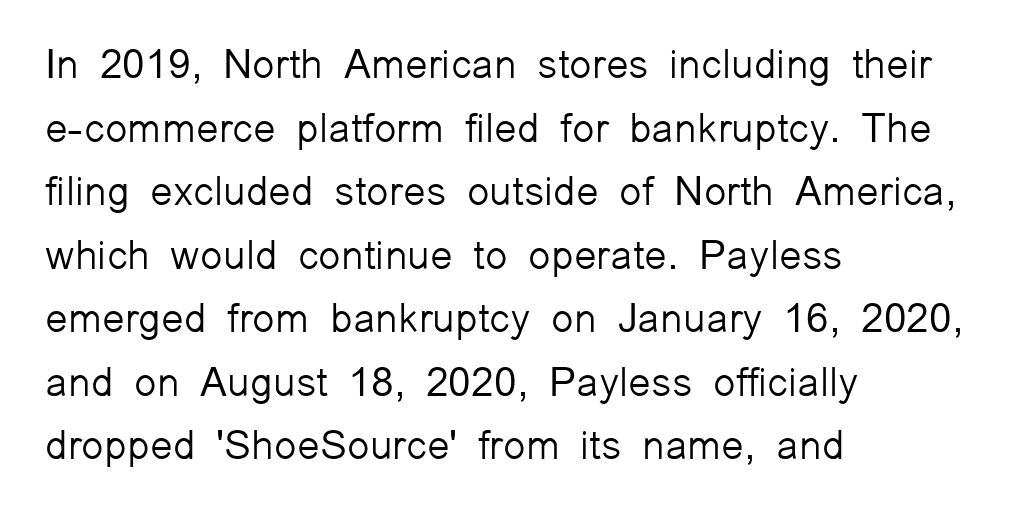
{"serif": "no", "italic": "no", "bold": "no", "weight": "light", "width": "normal", "stroke_contrast": "low", "x_height": "medium", "monospaced": "no", "underline": "no", "align": "left", "line_spacing": "normal", "line_spacing_ratio": 1.55, "letter_spacing": "normal", "letter_spacing_em": 0.0, "glyph_px": 41}
